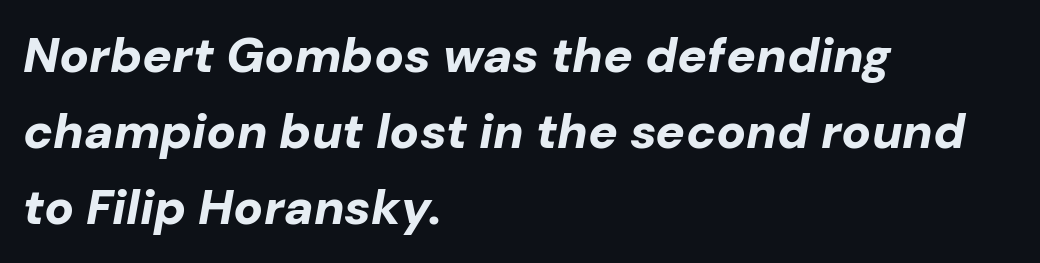
The letters sit at their default tracking, neither squeezed nor spread. In terms of posture, this sample is oblique. Leading matches the norm, producing a regular column. Bold? Absolutely — the strokes are thick and heavy. The face used here is proportionally spaced, like ordinary book or web type.
